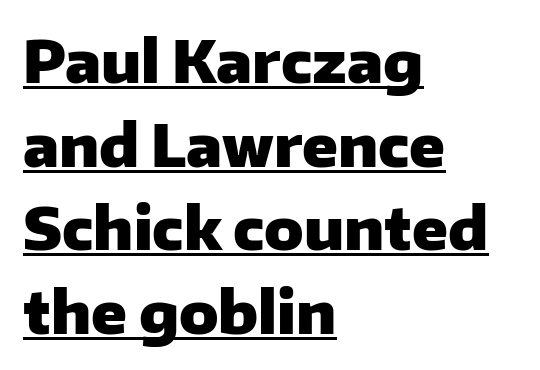
The image shows 58 px heavy sans-serif type, upright; set left-aligned, normal line spacing (1.44x), normal letter spacing, underlined; low stroke contrast and a medium x-height.
